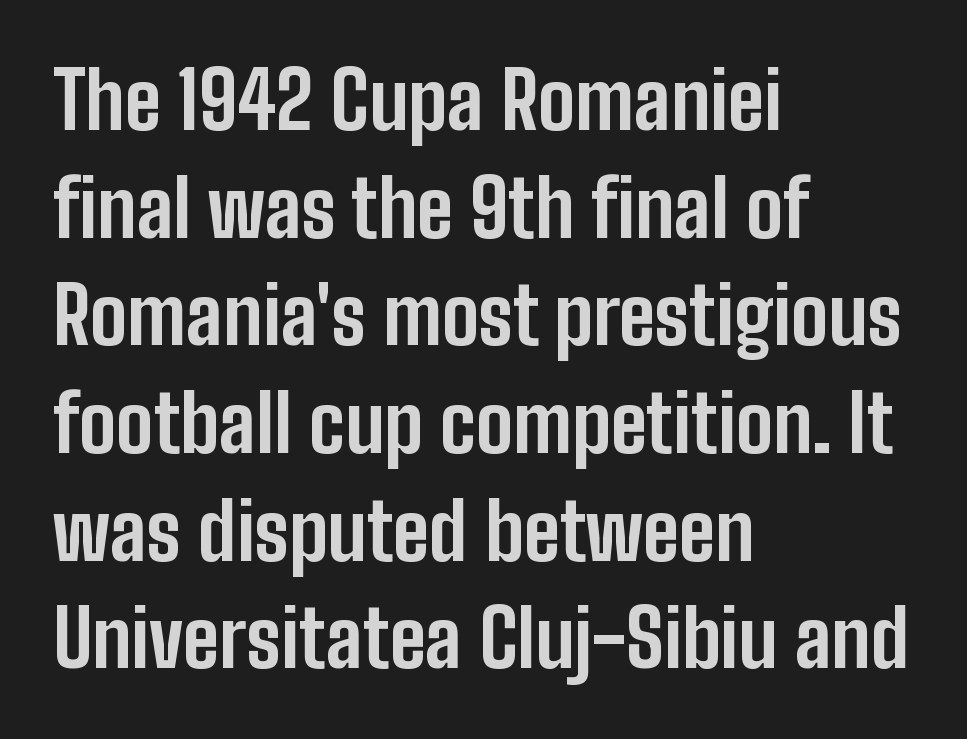
Q: Is the text bold? A: Yes.
Q: Is the text italic (slanted)? A: No, it is upright.
Q: Is the typeface a serif or a sans-serif typeface? A: Sans-serif.
Q: Is the text underlined? A: No.
Q: How is the paragraph aligned? A: Left-aligned.
Q: Is the spacing between letters normal or unusually wide? A: Normal.
Q: Is the spacing between lines tight, normal or loose? A: Normal.
Q: Width (condensed, normal, or wide)? A: Condensed.
Q: Stroke contrast? A: Low.
Q: x-height? A: Medium.
Q: Monospaced? A: No.
